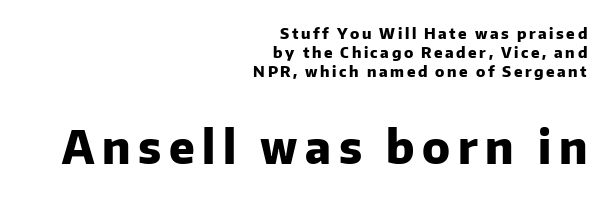
Q: Is the text bold? A: Yes.
Q: Is the text italic (slanted)? A: No, it is upright.
Q: Is the typeface a serif or a sans-serif typeface? A: Sans-serif.
Q: Is the text underlined? A: No.
Q: How is the paragraph aligned? A: Right-aligned.
Q: Is the spacing between lines tight, normal or loose? A: Normal.
Q: Which block of text is set in a larger size, the first (top) or the second (bottom)? A: The second (bottom) one.
Q: Width (condensed, normal, or wide)? A: Normal.
Q: Stroke contrast? A: Low.
Q: x-height? A: Medium.
Q: Monospaced? A: No.
